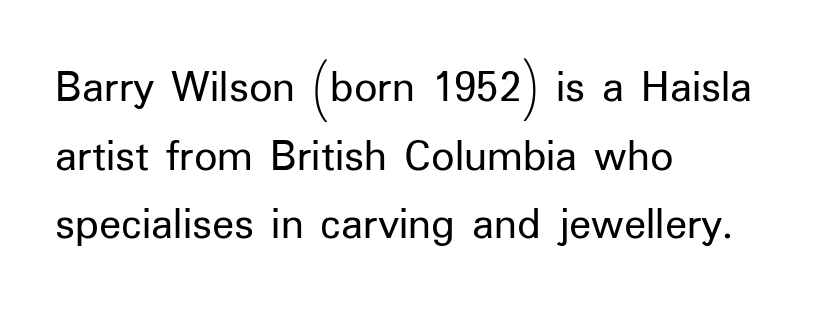
Q: Is the text bold? A: No.
Q: Is the text italic (slanted)? A: No, it is upright.
Q: Is the typeface a serif or a sans-serif typeface? A: Sans-serif.
Q: Is the text underlined? A: No.
Q: How is the paragraph aligned? A: Left-aligned.
Q: Is the spacing between letters normal or unusually wide? A: Normal.
Q: Is the spacing between lines tight, normal or loose? A: Normal.
Q: Width (condensed, normal, or wide)? A: Normal.
Q: Stroke contrast? A: Low.
Q: x-height? A: Medium.
Q: Monospaced? A: No.
